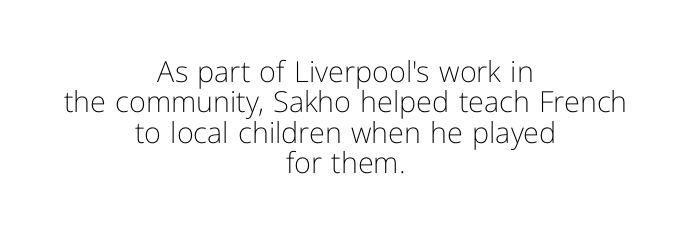
The image shows 29 px light sans-serif type, upright; set centered, tight line spacing (1.05x), normal letter spacing, not underlined; low stroke contrast and a medium x-height.
